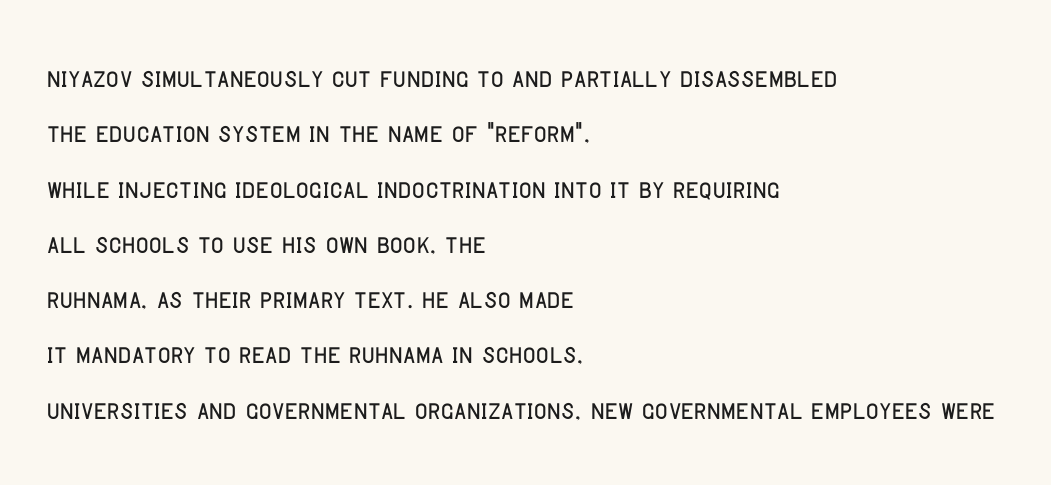
{"serif": "no", "italic": "no", "width": "condensed", "stroke_contrast": "low", "x_height": "large", "monospaced": "no", "underline": "no", "align": "left", "line_spacing": "normal", "line_spacing_ratio": 1.58, "letter_spacing": "normal", "letter_spacing_em": 0.0, "glyph_px": 35}
